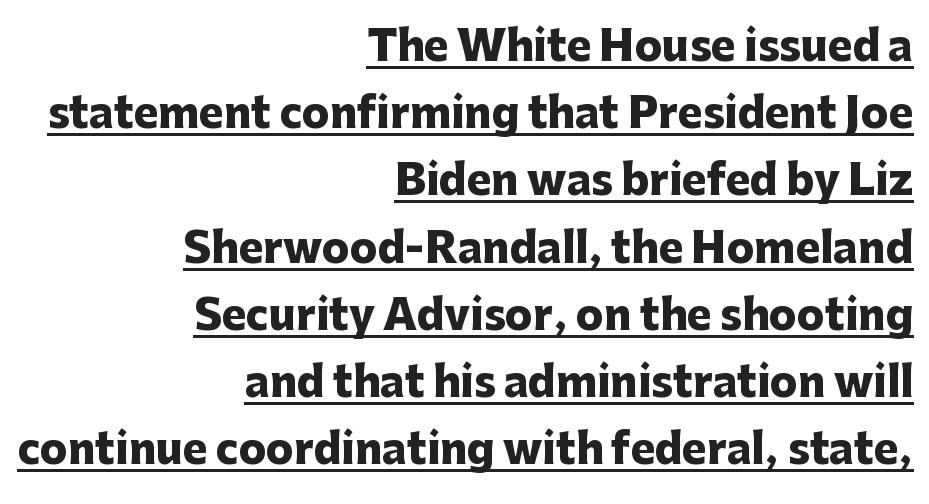
Q: Is the text bold? A: Yes.
Q: Is the text italic (slanted)? A: No, it is upright.
Q: Is the typeface a serif or a sans-serif typeface? A: Sans-serif.
Q: Is the text underlined? A: Yes.
Q: How is the paragraph aligned? A: Right-aligned.
Q: Is the spacing between letters normal or unusually wide? A: Normal.
Q: Is the spacing between lines tight, normal or loose? A: Normal.
Q: Width (condensed, normal, or wide)? A: Normal.
Q: Stroke contrast? A: Low.
Q: x-height? A: Medium.
Q: Monospaced? A: No.
